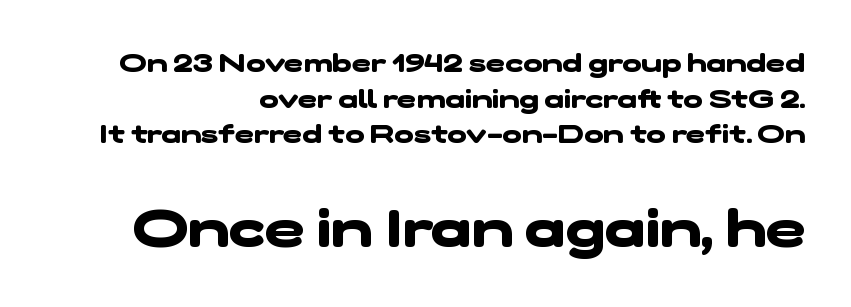
Does the leading feel generous? No, just average. You could not count columns in this text — the font is proportionally spaced. Serifs: no, the terminals of the letterforms are clean. Short note: letters normally spaced. Honestly, there is no underline to notice here at all. The typesetting leans heavy: a genuine bold.
